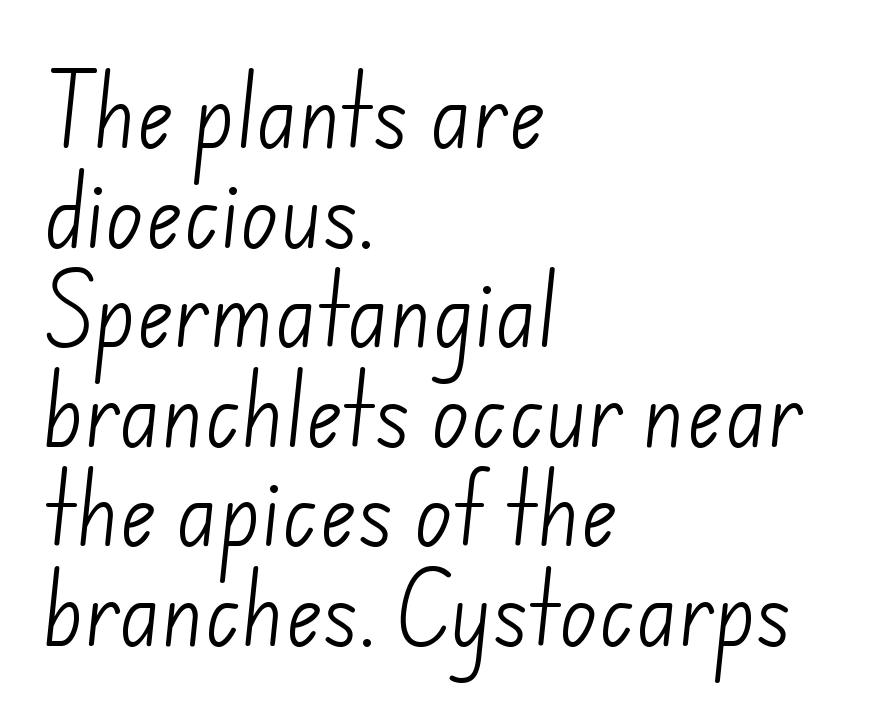
The image shows 79 px light sans-serif type; set left-aligned, normal line spacing (1.26x), normal letter spacing, not underlined; low stroke contrast and a small x-height.
